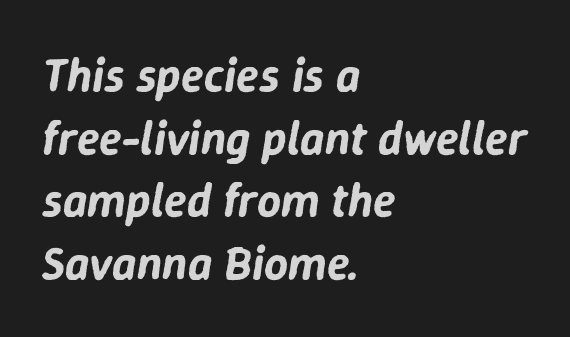
Q: Is the text italic (slanted)? A: Yes, it leans right by about 9 degrees.
Q: Is the text underlined? A: No.
Q: How is the paragraph aligned? A: Left-aligned.
Q: Is the spacing between letters normal or unusually wide? A: Normal.
Q: Is the spacing between lines tight, normal or loose? A: Normal.
Q: Width (condensed, normal, or wide)? A: Normal.
Q: Stroke contrast? A: Low.
Q: x-height? A: Medium.
Q: Monospaced? A: No.
